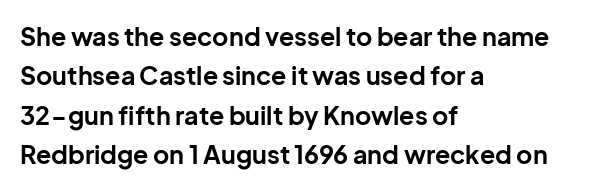
{"italic": "no", "bold": "yes", "underline": "no", "align": "left", "line_spacing": "normal", "line_spacing_ratio": 1.58, "letter_spacing": "normal", "letter_spacing_em": 0.0, "glyph_px": 25}
